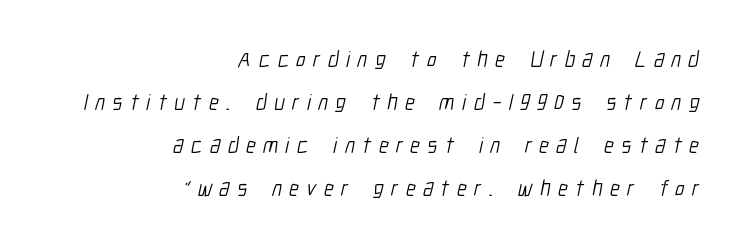
{"bold": "no", "underline": "no", "align": "right", "line_spacing": "loose", "line_spacing_ratio": 1.96, "letter_spacing": "wide", "letter_spacing_em": 0.34, "glyph_px": 22}
